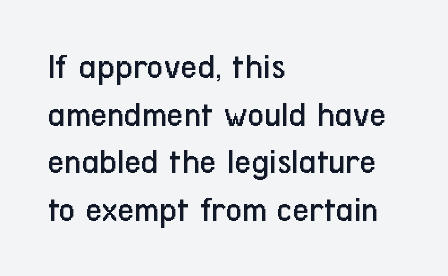
Q: Is the text bold? A: No.
Q: Is the text italic (slanted)? A: No, it is upright.
Q: Is the typeface a serif or a sans-serif typeface? A: Sans-serif.
Q: Is the text underlined? A: No.
Q: How is the paragraph aligned? A: Left-aligned.
Q: Is the spacing between letters normal or unusually wide? A: Normal.
Q: Is the spacing between lines tight, normal or loose? A: Normal.
Q: Width (condensed, normal, or wide)? A: Condensed.
Q: Stroke contrast? A: Low.
Q: x-height? A: Medium.
Q: Monospaced? A: No.
